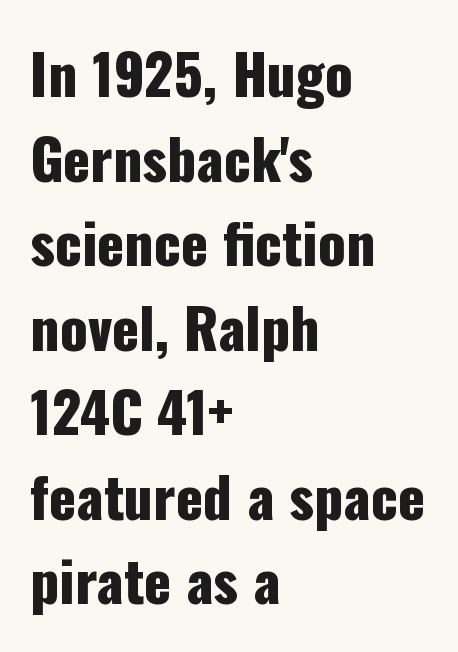
The image shows 56 px condensed sans-serif type, upright; set left-aligned, normal line spacing (1.51x), normal letter spacing, not underlined; low stroke contrast and a medium x-height.
